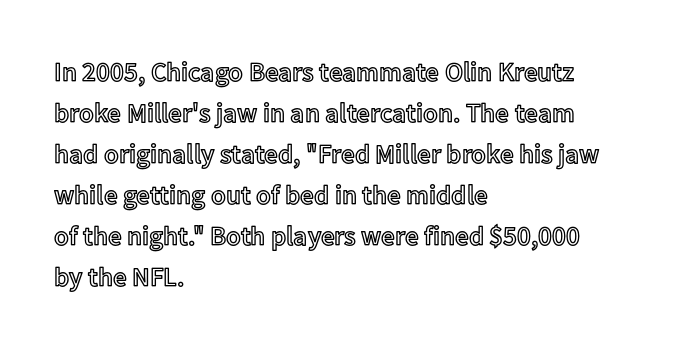
{"italic": "no", "underline": "no", "align": "left", "line_spacing": "normal", "line_spacing_ratio": 1.52, "letter_spacing": "normal", "letter_spacing_em": 0.0, "glyph_px": 27}
